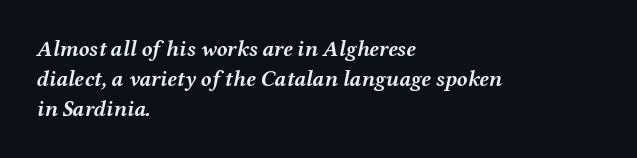
{"italic": "yes", "lean": "right", "slant_degrees": 12, "bold": "yes", "underline": "no", "align": "left", "line_spacing": "normal", "line_spacing_ratio": 1.36, "letter_spacing": "normal", "letter_spacing_em": 0.0, "glyph_px": 22}
